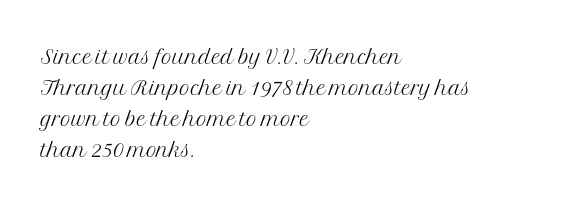
{"serif": "yes", "bold": "no", "weight": "light", "width": "normal", "stroke_contrast": "medium", "x_height": "medium", "monospaced": "no", "underline": "no", "align": "left", "line_spacing": "tight", "line_spacing_ratio": 1.07, "letter_spacing": "normal", "letter_spacing_em": 0.0, "glyph_px": 29}
